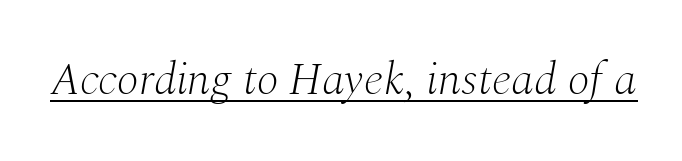
The strokes carry an ordinary text weight at most. Compared with typical body copy, the letter spacing here is the same. Students, observe the line beneath the letters — that is underlining. Type style note: has serifs. The rendering applies a slant to the glyphs. Is this a fixed-width face? No — the glyphs have proportional, varying widths.
